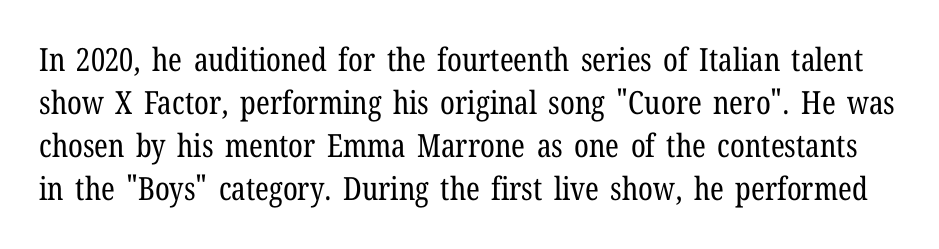
The image shows 32 px regular-weight, condensed serif type, upright; set normal line spacing (1.34x), normal letter spacing, not underlined; low stroke contrast and a medium x-height.
